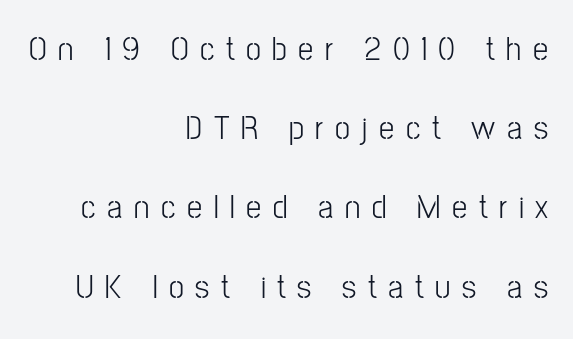
The image shows 34 px condensed sans-serif type, upright; set right-aligned, loose line spacing (2.33x), unusually wide letter spacing (+0.34 em), not underlined; low stroke contrast and a medium x-height.
